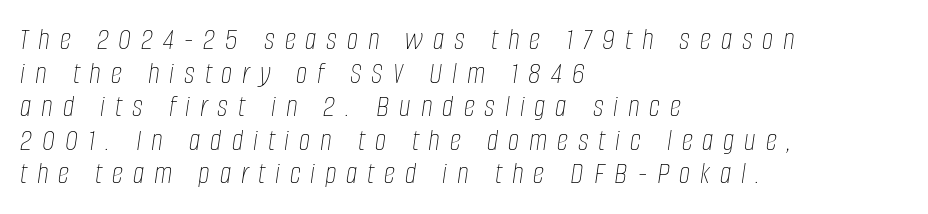
No heavy texture on the line: the type isn't bold. The letters are spread apart with noticeably loose tracking. The strip under each line holds only bare page. Line spacing here is tight. Note the varied advance widths — an 'i' is clearly narrower than an 'm'. All the whitespace from short lines collects on the right.
